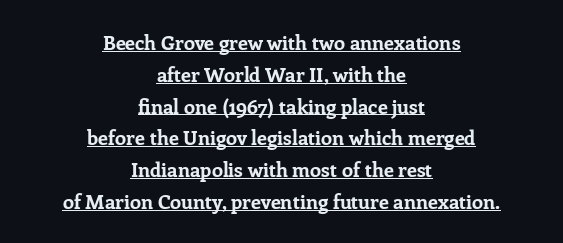
Q: Is the text bold? A: Yes.
Q: Is the text italic (slanted)? A: No, it is upright.
Q: Is the text underlined? A: Yes.
Q: How is the paragraph aligned? A: Centered.
Q: Is the spacing between letters normal or unusually wide? A: Normal.
Q: Is the spacing between lines tight, normal or loose? A: Normal.
